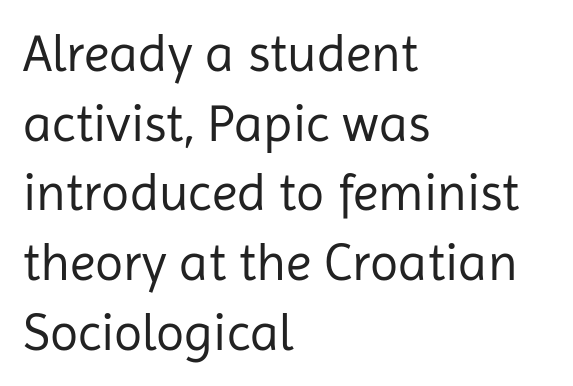
{"serif": "no", "italic": "no", "bold": "no", "weight": "regular", "width": "normal", "stroke_contrast": "low", "x_height": "medium", "monospaced": "no", "underline": "no", "align": "left", "line_spacing": "normal", "line_spacing_ratio": 1.34, "letter_spacing": "normal", "letter_spacing_em": 0.0, "glyph_px": 52}
